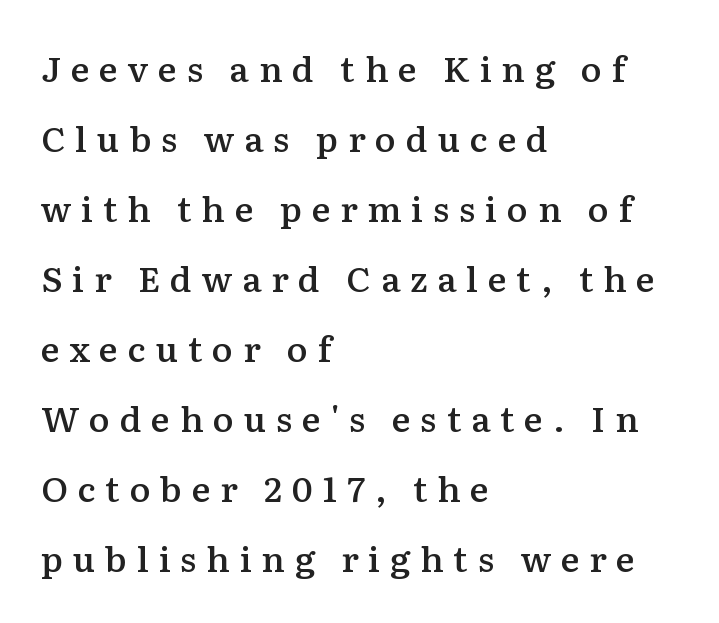
{"serif": "yes", "italic": "no", "bold": "semi", "weight": "semibold", "width": "normal", "stroke_contrast": "medium", "x_height": "medium", "monospaced": "no", "underline": "no", "align": "left", "line_spacing": "loose", "line_spacing_ratio": 2.0, "letter_spacing": "wide", "letter_spacing_em": 0.28, "glyph_px": 35}
